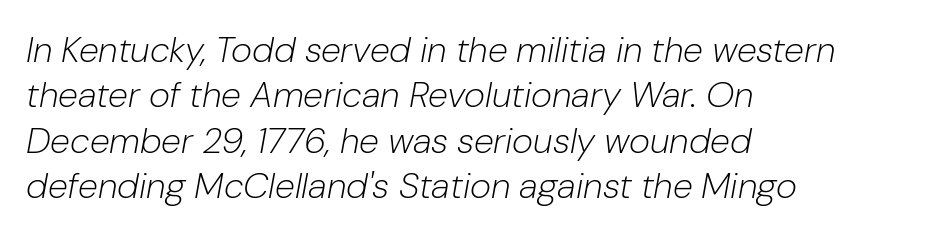
{"italic": "yes", "lean": "right", "slant_degrees": 10, "bold": "no", "weight": "light", "width": "normal", "stroke_contrast": "low", "x_height": "medium", "monospaced": "no", "underline": "no", "align": "left", "line_spacing": "normal", "line_spacing_ratio": 1.26, "letter_spacing": "normal", "letter_spacing_em": 0.0, "glyph_px": 36}
